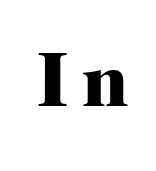
Q: Is the text bold? A: Yes.
Q: Is the text italic (slanted)? A: No, it is upright.
Q: Is the typeface a serif or a sans-serif typeface? A: Serif.
Q: Is the text underlined? A: No.
Q: Width (condensed, normal, or wide)? A: Normal.
Q: Stroke contrast? A: High.
Q: x-height? A: Medium.
Q: Monospaced? A: No.
